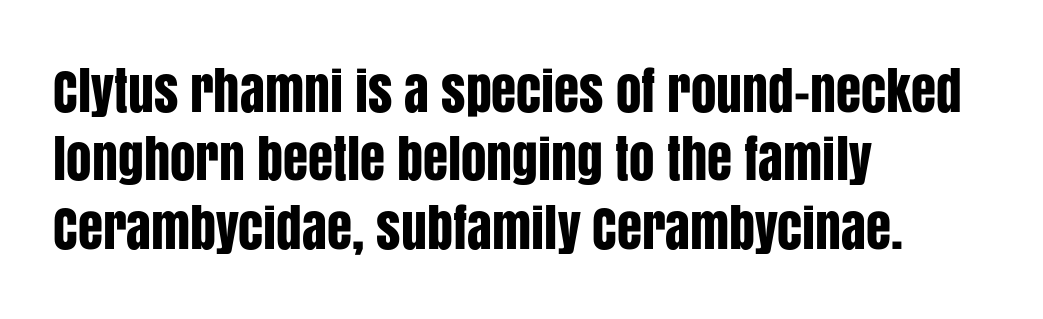
{"serif": "no", "italic": "no", "width": "condensed", "stroke_contrast": "low", "x_height": "large", "monospaced": "no", "underline": "no", "align": "left", "line_spacing": "normal", "line_spacing_ratio": 1.34, "letter_spacing": "normal", "letter_spacing_em": 0.0, "glyph_px": 51}
